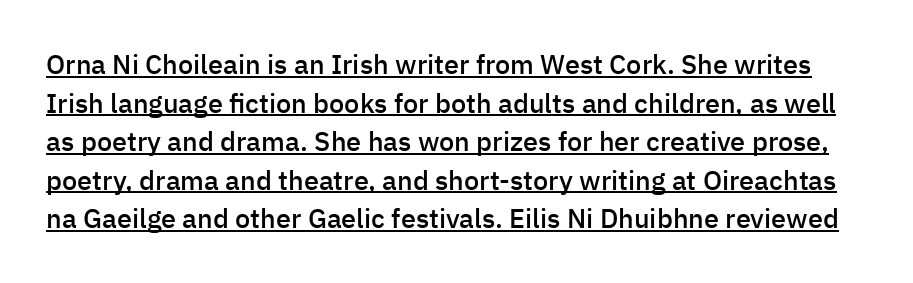
{"italic": "no", "bold": "semi", "underline": "yes", "line_spacing": "normal", "line_spacing_ratio": 1.43, "letter_spacing": "normal", "letter_spacing_em": 0.0, "glyph_px": 27}
